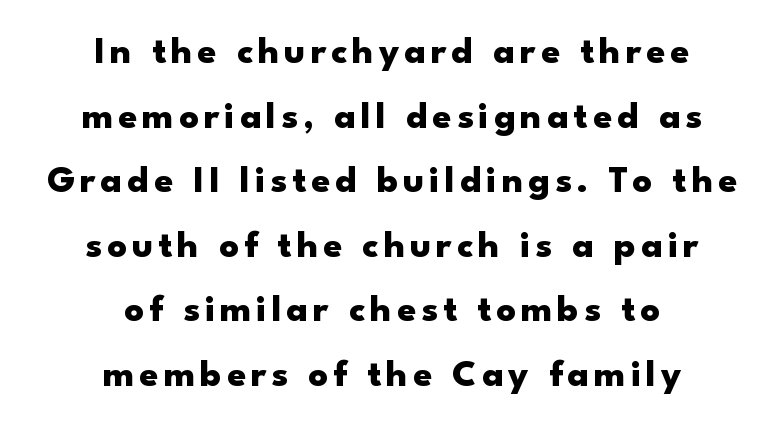
Each letter keeps its own natural width here, so spacing adapts to shape. Typeset on center — no edge is straight. Note: no serifs on the glyphs. A full-strength bold gives these letters their thick strokes. Plain, unruled lines of type. Whoever set this chose a conventional vertical rhythm.
